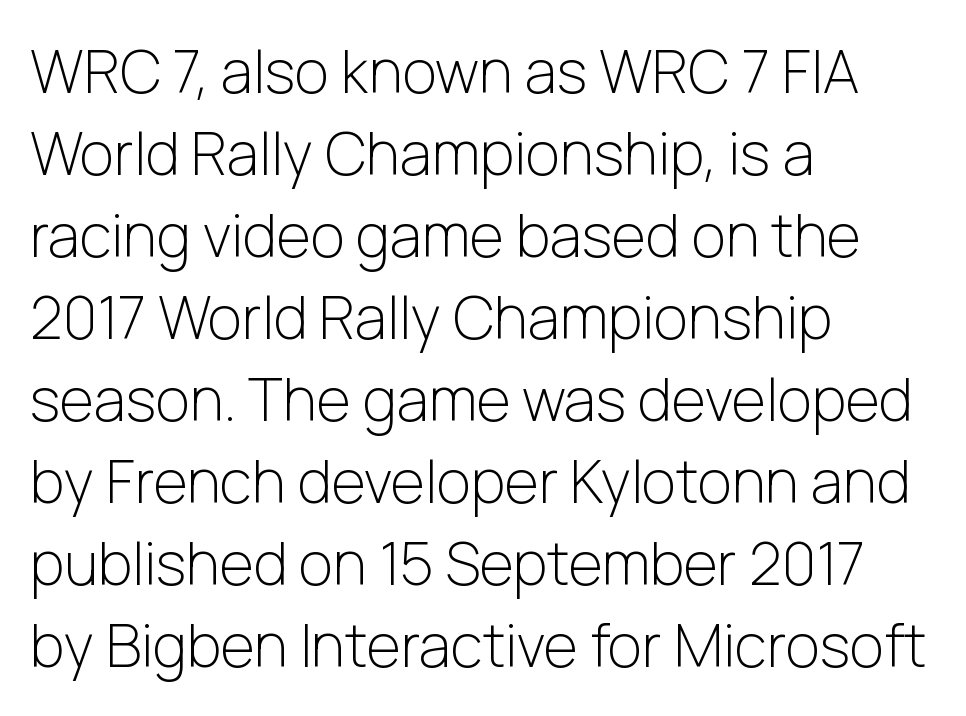
If you drew a ruler down the left edge, every line would touch it. Weight: not bold — regular or lighter. The letterforms sit shoulder to shoulder at normal distance. The passage shown is typed in a proportional face where columns would drift. This rendering features lettering with no underline.
